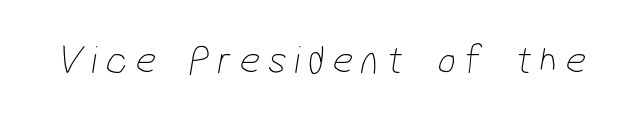
{"serif": "no", "bold": "no", "weight": "thin", "width": "condensed", "stroke_contrast": "low", "x_height": "medium", "monospaced": "no", "underline": "no", "letter_spacing": "wide", "letter_spacing_em": 0.2, "glyph_px": 40}
